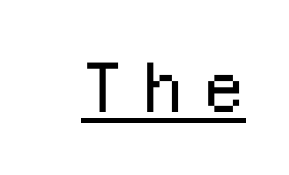
Q: Is the text bold? A: No.
Q: Is the text italic (slanted)? A: No, it is upright.
Q: Is the typeface a serif or a sans-serif typeface? A: Sans-serif.
Q: Is the text underlined? A: Yes.
Q: Is the spacing between letters normal or unusually wide? A: Unusually wide.
Q: Width (condensed, normal, or wide)? A: Normal.
Q: Stroke contrast? A: Low.
Q: x-height? A: Medium.
Q: Monospaced? A: Yes.
